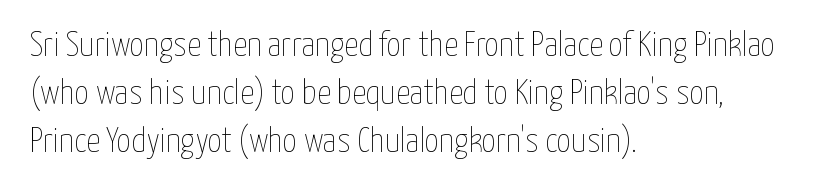
Q: Is the text bold? A: No.
Q: Is the text italic (slanted)? A: No, it is upright.
Q: Is the text underlined? A: No.
Q: How is the paragraph aligned? A: Left-aligned.
Q: Is the spacing between letters normal or unusually wide? A: Normal.
Q: Is the spacing between lines tight, normal or loose? A: Normal.
Q: Width (condensed, normal, or wide)? A: Condensed.
Q: Stroke contrast? A: Low.
Q: x-height? A: Medium.
Q: Monospaced? A: No.
